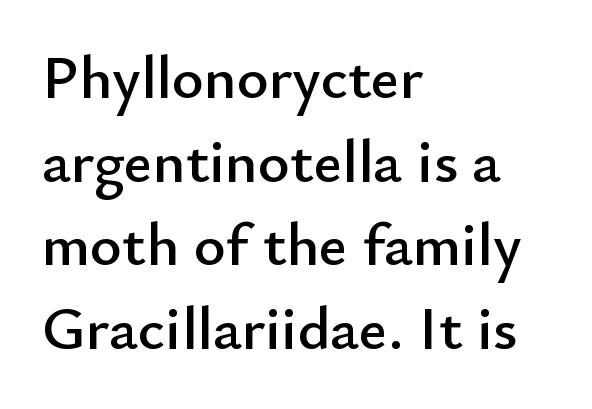
The image shows 61 px sans-serif type, upright; set left-aligned, normal line spacing (1.37x), normal letter spacing, not underlined; low stroke contrast and a small x-height.
